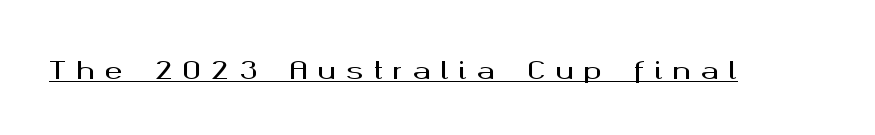
{"italic": "no", "underline": "yes", "letter_spacing": "wide", "letter_spacing_em": 0.42, "glyph_px": 24}
